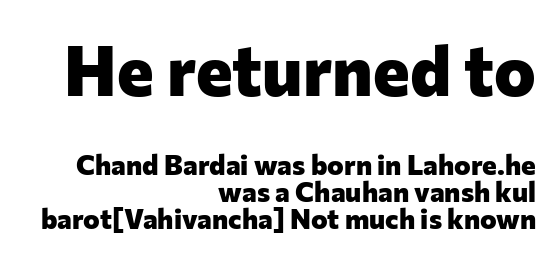
{"serif": "no", "italic": "no", "bold": "yes", "weight": "heavy", "width": "normal", "stroke_contrast": "low", "x_height": "medium", "monospaced": "no", "underline": "no", "align": "right", "line_spacing": "tight", "line_spacing_ratio": 0.95, "letter_spacing": "normal", "letter_spacing_em": 0.0, "larger_block": "first", "size_ratio": 2.5, "glyph_px": 70}
